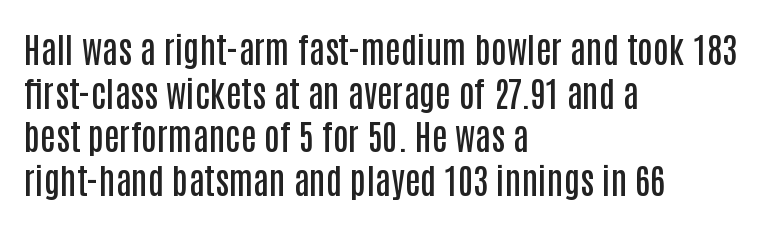
The image shows 35 px semibold, condensed sans-serif type, upright; set left-aligned, normal line spacing (1.25x), normal letter spacing, not underlined; low stroke contrast and a large x-height.
